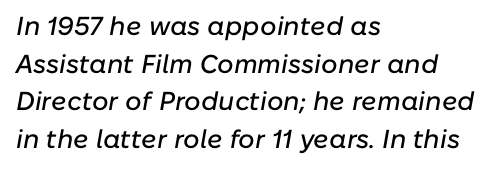
{"italic": "yes", "lean": "right", "slant_degrees": 10, "underline": "no", "align": "left", "line_spacing": "normal", "line_spacing_ratio": 1.45, "letter_spacing": "normal", "letter_spacing_em": 0.0, "glyph_px": 26}
